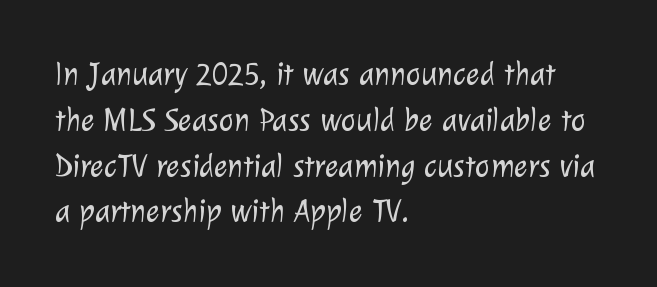
Q: Is the text bold? A: No.
Q: Is the typeface a serif or a sans-serif typeface? A: Sans-serif.
Q: Is the text underlined? A: No.
Q: How is the paragraph aligned? A: Left-aligned.
Q: Is the spacing between letters normal or unusually wide? A: Normal.
Q: Is the spacing between lines tight, normal or loose? A: Normal.
Q: Width (condensed, normal, or wide)? A: Normal.
Q: Stroke contrast? A: Low.
Q: x-height? A: Medium.
Q: Monospaced? A: No.
